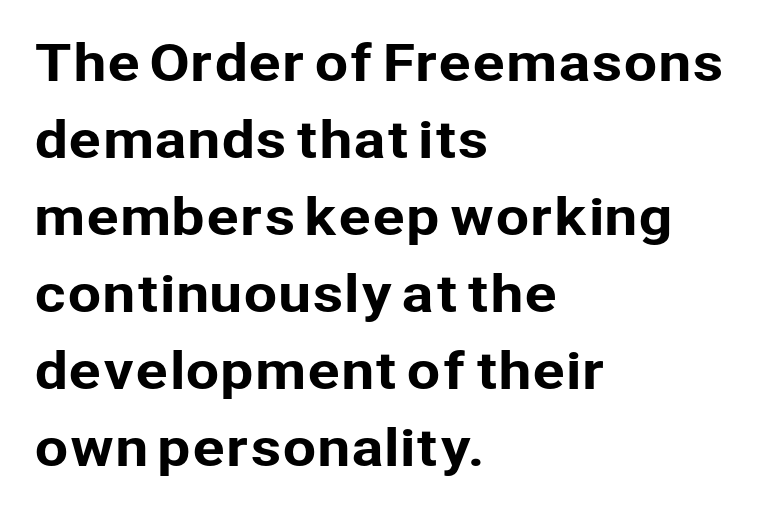
{"serif": "no", "italic": "no", "width": "normal", "stroke_contrast": "low", "x_height": "medium", "monospaced": "no", "underline": "no", "align": "left", "line_spacing": "normal", "line_spacing_ratio": 1.57, "letter_spacing": "normal", "letter_spacing_em": 0.0, "glyph_px": 49}
